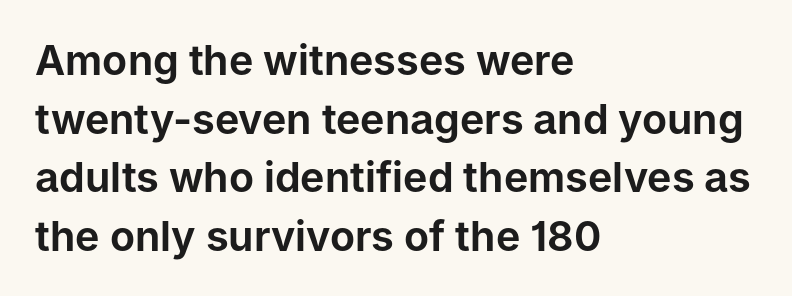
The image shows 41 px sans-serif type, upright; set left-aligned, normal line spacing (1.43x), normal letter spacing, not underlined; low stroke contrast and a medium x-height.
